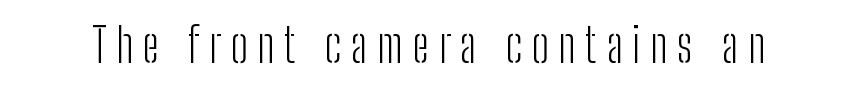
Plain, unruled lines of type. It's the straight-up-and-down kind of type. Note: no serifs on the glyphs. Students, note that the glyphs here are deliberately spaced far apart.
